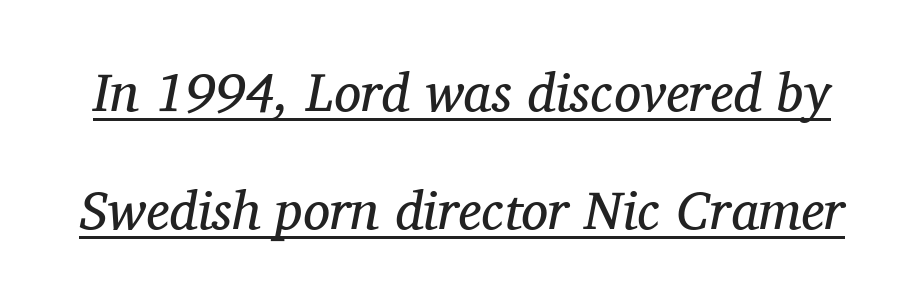
{"serif": "yes", "italic": "yes", "lean": "right", "slant_degrees": 11, "bold": "no", "weight": "regular", "width": "normal", "stroke_contrast": "medium", "x_height": "medium", "monospaced": "no", "underline": "yes", "line_spacing": "loose", "line_spacing_ratio": 2.19, "letter_spacing": "normal", "letter_spacing_em": 0.0, "glyph_px": 54}
